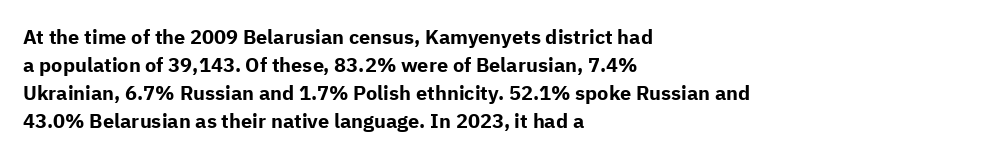
{"italic": "no", "bold": "yes", "underline": "no", "align": "left", "line_spacing": "normal", "line_spacing_ratio": 1.4, "letter_spacing": "normal", "letter_spacing_em": 0.0, "glyph_px": 20}
